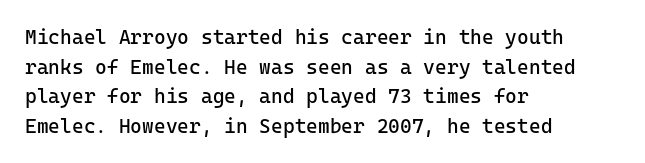
{"italic": "no", "bold": "no", "underline": "no", "align": "left", "line_spacing": "normal", "line_spacing_ratio": 1.48, "letter_spacing": "normal", "letter_spacing_em": 0.0, "glyph_px": 20}
